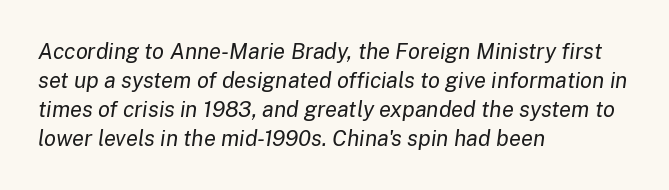
The paragraph shown leans on its left margin. If you drew a line through each stem, it would be angled. Default kerning and tracking; the words read as compact shapes. Rule under the text: the space is simply empty.
